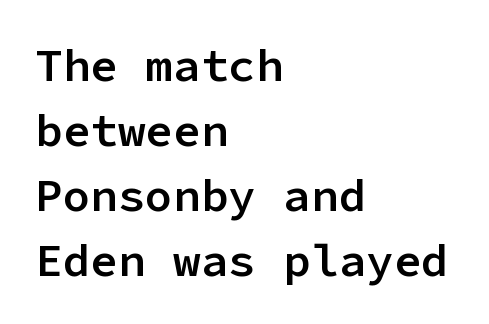
The image shows 46 px semibold sans-serif type, upright, monospaced; set left-aligned, normal line spacing (1.41x), normal letter spacing, not underlined; low stroke contrast and a medium x-height.
